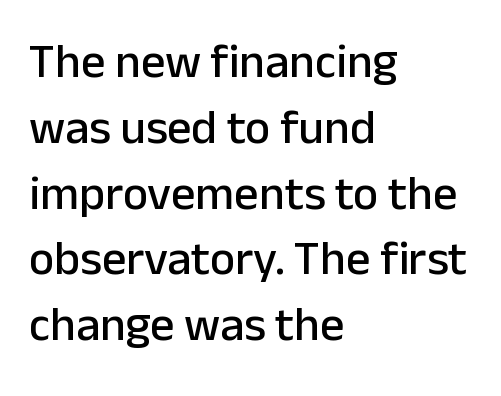
The image shows 48 px sans-serif type, upright; set left-aligned, normal line spacing (1.37x), normal letter spacing, not underlined; low stroke contrast and a medium x-height.
